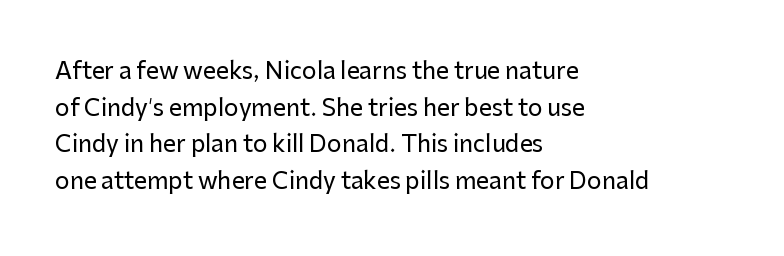
Q: Is the text italic (slanted)? A: No, it is upright.
Q: Is the text underlined? A: No.
Q: How is the paragraph aligned? A: Left-aligned.
Q: Is the spacing between letters normal or unusually wide? A: Normal.
Q: Is the spacing between lines tight, normal or loose? A: Normal.
